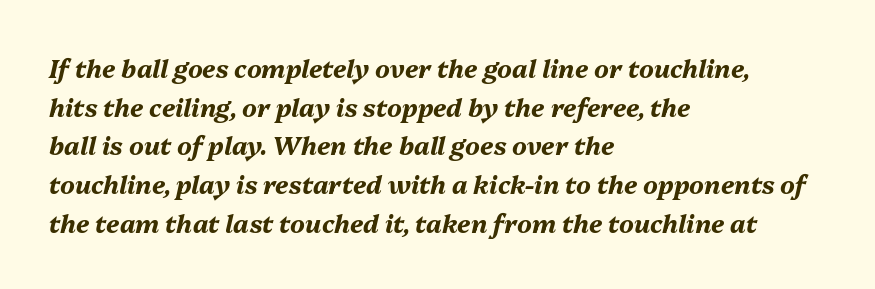
All the whitespace from short lines collects on the right. Quick note: underline off. There's an unmistakable incline to the writing here. The font is running at its bold setting. What stands out about the letter spacing? Nothing — it is the standard amount. Quick note: interline space is typical.
